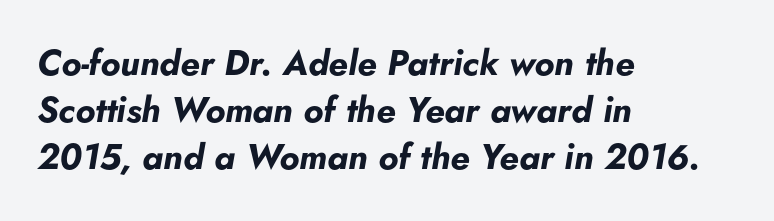
Q: Is the text bold? A: Yes.
Q: Is the text italic (slanted)? A: Yes, it leans right by about 5 degrees.
Q: Is the text underlined? A: No.
Q: How is the paragraph aligned? A: Left-aligned.
Q: Is the spacing between letters normal or unusually wide? A: Normal.
Q: Is the spacing between lines tight, normal or loose? A: Normal.
Q: Width (condensed, normal, or wide)? A: Normal.
Q: Stroke contrast? A: Low.
Q: x-height? A: Small.
Q: Monospaced? A: No.
